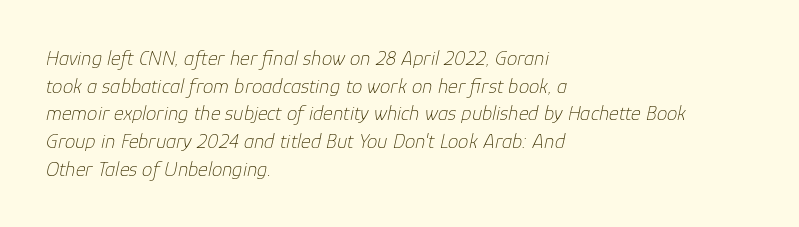
The paragraph shown leans on its left margin. Look at the tracking — it's just the regular setting, nothing added. Weight: not bold — regular or lighter. These lines were composed using italics.
